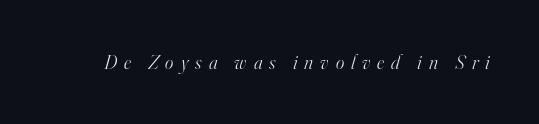
{"italic": "yes", "lean": "right", "slant_degrees": 16, "bold": "no", "underline": "no", "letter_spacing": "wide", "letter_spacing_em": 0.35, "glyph_px": 20}
